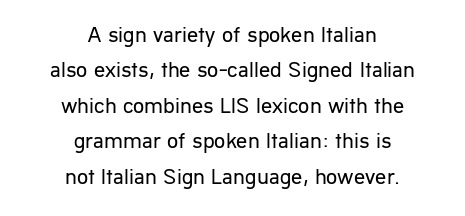
Alignment: centered. The weight would be labelled regular, book, light, or lighter still. Plain, unruled lines of type. How are the letters spaced? Ordinarily, with no added tracking.
